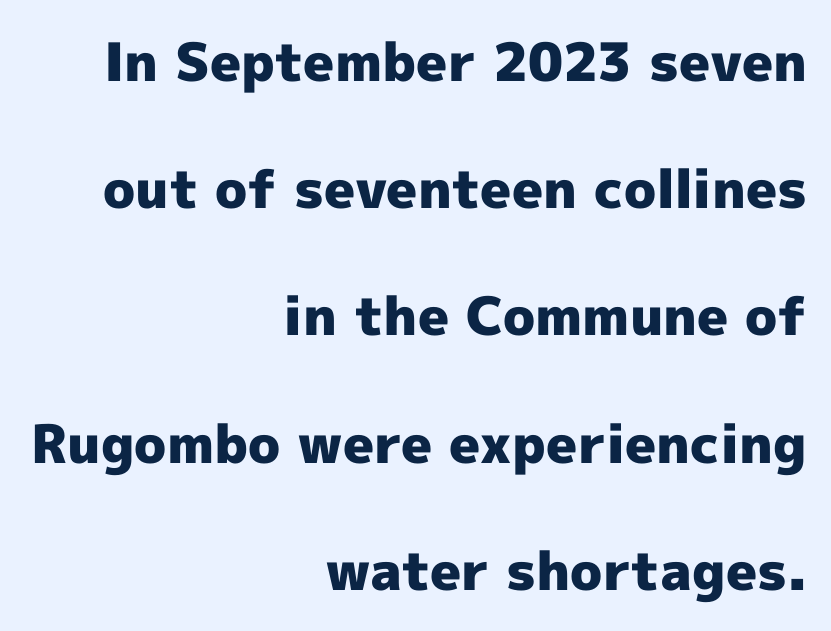
The image shows 53 px heavy sans-serif type, upright; set right-aligned, loose line spacing (2.4x), normal letter spacing, not underlined; a medium x-height.
